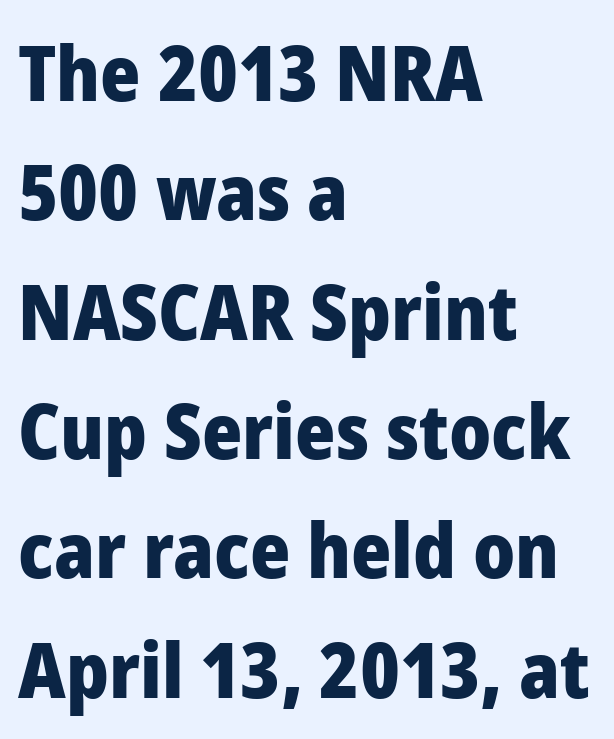
A typesetter would call this proportional, since set widths differ per character. The typesetter chose a ragged-right arrangement here. Any mark beneath the type? The region is blank. When letters stand straight like this, we call the style roman or upright. The rendering keeps characters at their native spacing.
